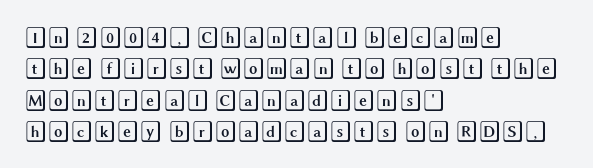
{"italic": "no", "underline": "no", "align": "left", "line_spacing": "normal", "line_spacing_ratio": 1.5, "letter_spacing": "normal", "letter_spacing_em": 0.0, "glyph_px": 21}
